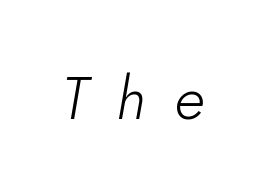
Rendered with sloped, italic letterforms. The letters are spread apart with noticeably loose tracking. A clean baseline with only descenders dipping below it. These lines are rendered in a variable-pitch font. Stroke mass is kept to a normal reading level or below.
